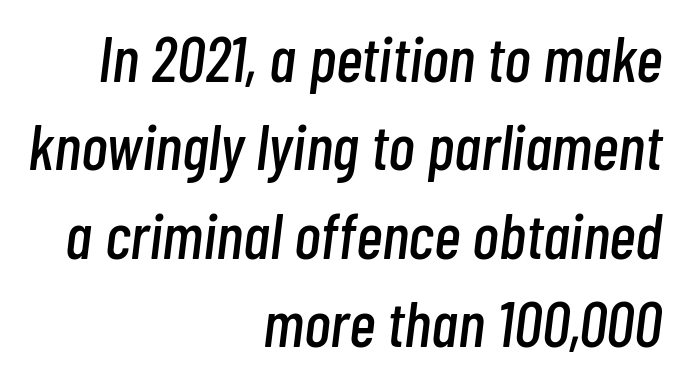
No extra tracking has been applied to these lines. The rendering applies a slant to the glyphs. This sample has the flowing, uneven cadence of proportional lettering. Leading matches the norm, producing a regular column. The text block is weighted toward the right margin, trailing off unevenly leftward. Just letters on the line, the space beneath them empty.
